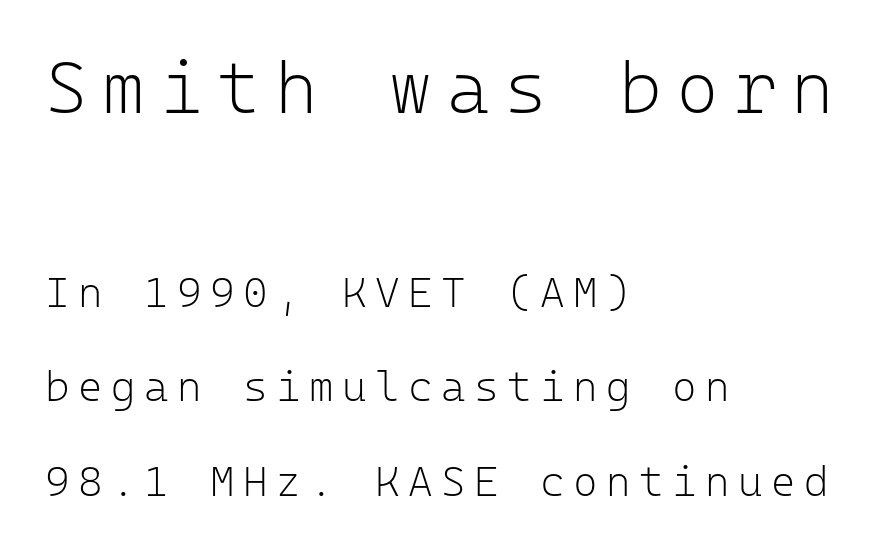
{"serif": "no", "italic": "no", "bold": "no", "weight": "light", "width": "normal", "stroke_contrast": "low", "x_height": "medium", "monospaced": "yes", "underline": "no", "align": "left", "line_spacing": "loose", "line_spacing_ratio": 2.25, "letter_spacing": "wide", "letter_spacing_em": 0.2, "larger_block": "first", "size_ratio": 1.74, "glyph_px": 73}
